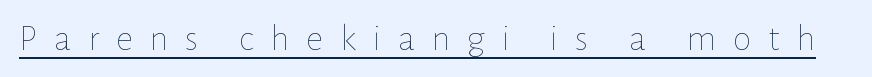
Q: Is the text bold? A: No.
Q: Is the text italic (slanted)? A: No, it is upright.
Q: Is the text underlined? A: Yes.
Q: Is the spacing between letters normal or unusually wide? A: Unusually wide.
Q: Width (condensed, normal, or wide)? A: Normal.
Q: Stroke contrast? A: Low.
Q: x-height? A: Medium.
Q: Monospaced? A: No.
